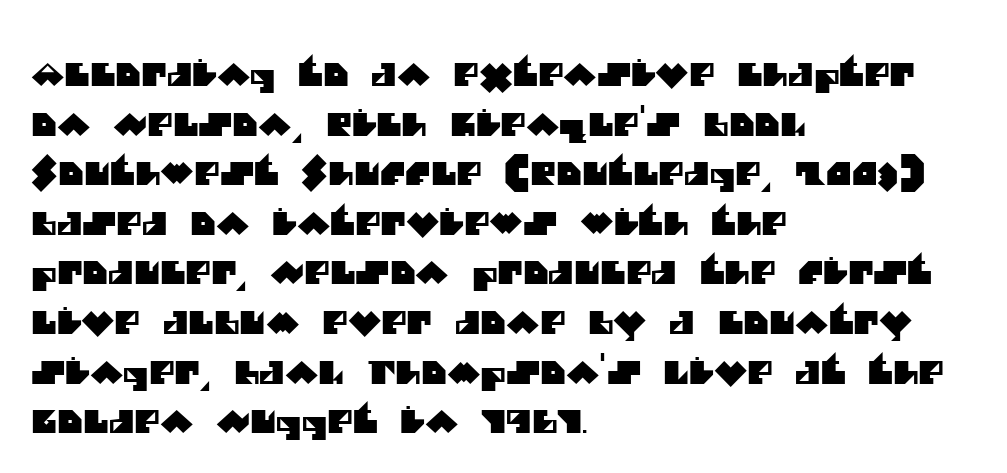
Q: Is the typeface a serif or a sans-serif typeface? A: Sans-serif.
Q: Is the text underlined? A: No.
Q: How is the paragraph aligned? A: Left-aligned.
Q: Is the spacing between letters normal or unusually wide? A: Normal.
Q: Is the spacing between lines tight, normal or loose? A: Normal.
Q: Width (condensed, normal, or wide)? A: Normal.
Q: Stroke contrast? A: Medium.
Q: x-height? A: Large.
Q: Monospaced? A: No.
